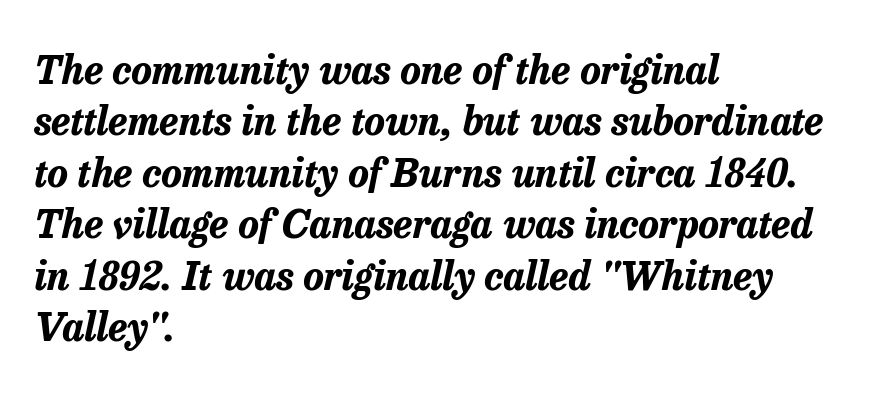
Q: Is the text bold? A: Yes.
Q: Is the text italic (slanted)? A: Yes, it leans right by about 13 degrees.
Q: Is the text underlined? A: No.
Q: How is the paragraph aligned? A: Left-aligned.
Q: Is the spacing between letters normal or unusually wide? A: Normal.
Q: Is the spacing between lines tight, normal or loose? A: Normal.
Q: Width (condensed, normal, or wide)? A: Normal.
Q: Stroke contrast? A: Low.
Q: x-height? A: Medium.
Q: Monospaced? A: No.
